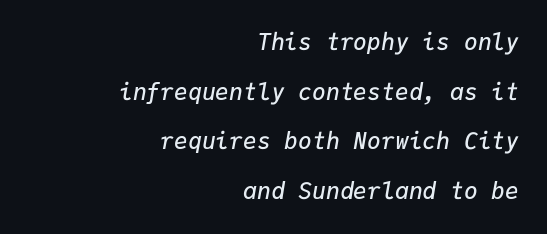
{"italic": "yes", "lean": "right", "slant_degrees": 9, "bold": "semi", "underline": "no", "align": "right", "line_spacing": "loose", "line_spacing_ratio": 2.16, "letter_spacing": "normal", "letter_spacing_em": 0.0, "glyph_px": 23}
